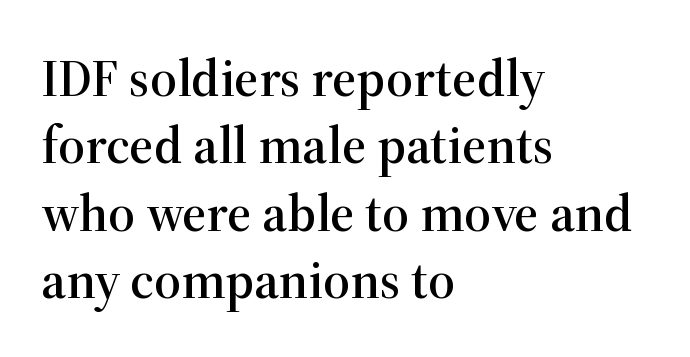
The image shows 53 px serif type, upright; set left-aligned, normal line spacing (1.27x), normal letter spacing, not underlined; high stroke contrast and a medium x-height.
